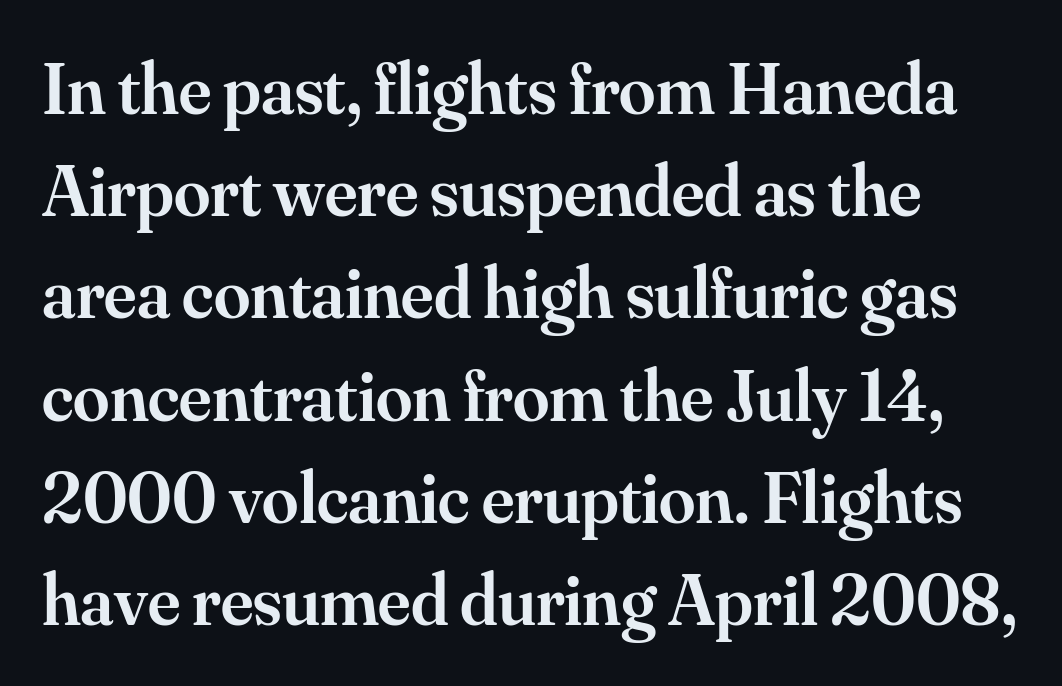
Is the letter spacing exaggerated? No — it looks like the ordinary default. The line-height multiplier appears to be the usual default. Firm but not heavy-handed strokes: this text is semibold. Notice how the stems are strictly vertical — no italics here. Little horizontal feet cap the strokes, marking this as serif type.
